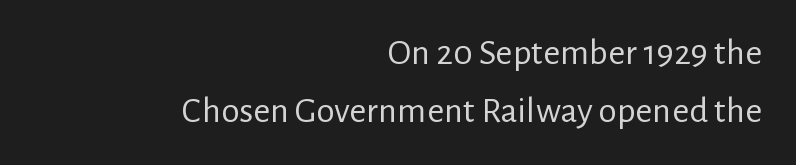
Q: Is the text bold? A: No.
Q: Is the text italic (slanted)? A: No, it is upright.
Q: Is the typeface a serif or a sans-serif typeface? A: Sans-serif.
Q: Is the text underlined? A: No.
Q: How is the paragraph aligned? A: Right-aligned.
Q: Is the spacing between letters normal or unusually wide? A: Normal.
Q: Is the spacing between lines tight, normal or loose? A: Normal.
Q: Width (condensed, normal, or wide)? A: Normal.
Q: Stroke contrast? A: Low.
Q: x-height? A: Medium.
Q: Monospaced? A: No.
